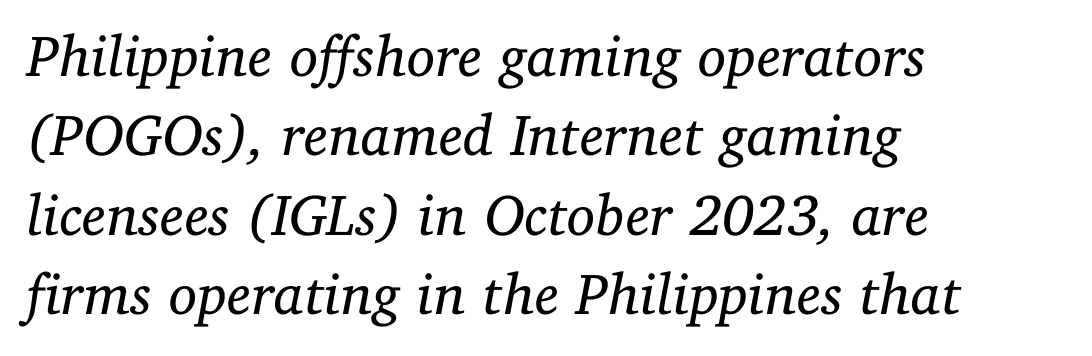
Q: Is the text bold? A: No.
Q: Is the text italic (slanted)? A: Yes, it leans right by about 11 degrees.
Q: Is the typeface a serif or a sans-serif typeface? A: Serif.
Q: Is the text underlined? A: No.
Q: How is the paragraph aligned? A: Left-aligned.
Q: Is the spacing between letters normal or unusually wide? A: Normal.
Q: Is the spacing between lines tight, normal or loose? A: Normal.
Q: Width (condensed, normal, or wide)? A: Normal.
Q: Stroke contrast? A: Low.
Q: x-height? A: Medium.
Q: Monospaced? A: No.
